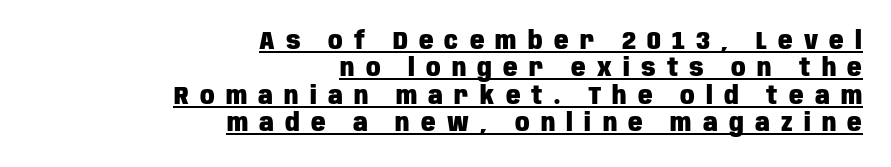
Q: Is the text bold? A: Yes.
Q: Is the text italic (slanted)? A: No, it is upright.
Q: Is the text underlined? A: Yes.
Q: How is the paragraph aligned? A: Right-aligned.
Q: Is the spacing between letters normal or unusually wide? A: Unusually wide.
Q: Is the spacing between lines tight, normal or loose? A: Tight.
